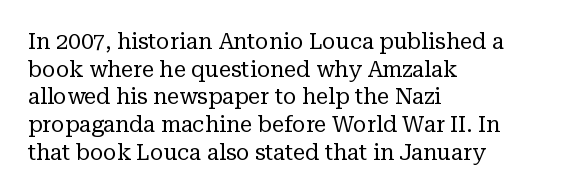
Q: Is the text bold? A: No.
Q: Is the text italic (slanted)? A: No, it is upright.
Q: Is the text underlined? A: No.
Q: How is the paragraph aligned? A: Left-aligned.
Q: Is the spacing between letters normal or unusually wide? A: Normal.
Q: Is the spacing between lines tight, normal or loose? A: Normal.
